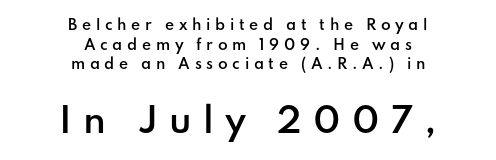
The image shows 34 px semibold sans-serif type, upright; set centered, normal line spacing (1.41x), unusually wide letter spacing (+0.33 em), not underlined; the second (bottom) block is 2.43x larger; low stroke contrast and a small x-height.
